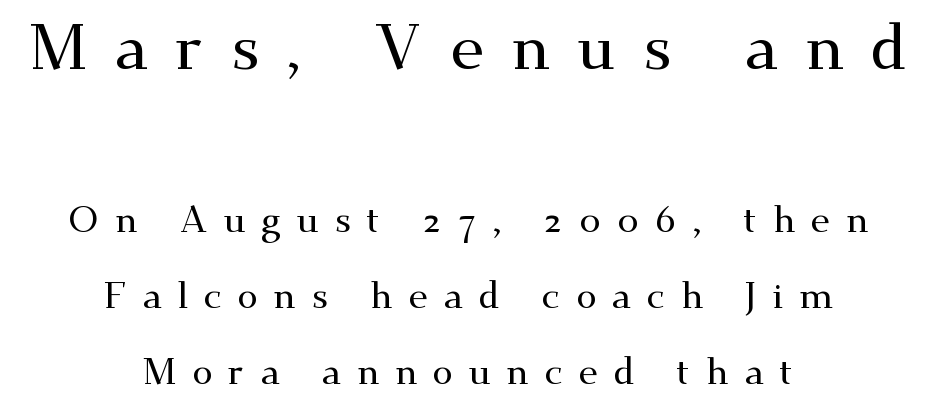
{"serif": "yes", "italic": "no", "width": "wide", "stroke_contrast": "medium", "x_height": "small", "monospaced": "no", "underline": "no", "align": "center", "line_spacing": "loose", "line_spacing_ratio": 2.05, "letter_spacing": "wide", "letter_spacing_em": 0.42, "larger_block": "first", "size_ratio": 1.73, "glyph_px": 64}
